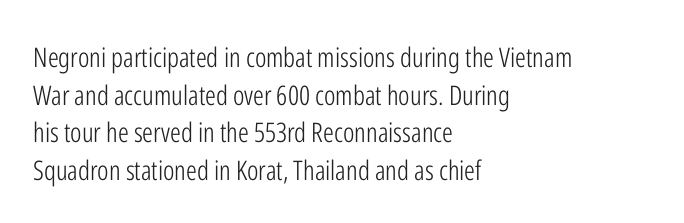
Q: Is the text bold? A: No.
Q: Is the text italic (slanted)? A: No, it is upright.
Q: Is the text underlined? A: No.
Q: How is the paragraph aligned? A: Left-aligned.
Q: Is the spacing between letters normal or unusually wide? A: Normal.
Q: Is the spacing between lines tight, normal or loose? A: Normal.
